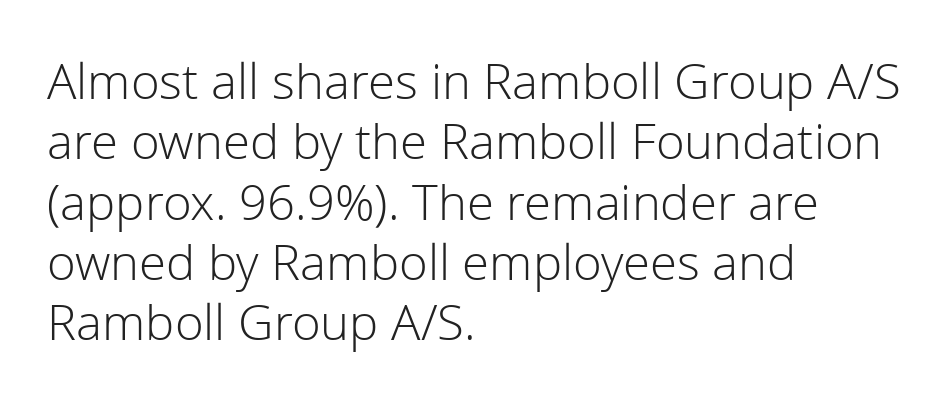
Q: Is the text bold? A: No.
Q: Is the text italic (slanted)? A: No, it is upright.
Q: Is the typeface a serif or a sans-serif typeface? A: Sans-serif.
Q: Is the text underlined? A: No.
Q: How is the paragraph aligned? A: Left-aligned.
Q: Is the spacing between letters normal or unusually wide? A: Normal.
Q: Width (condensed, normal, or wide)? A: Normal.
Q: Stroke contrast? A: Low.
Q: x-height? A: Medium.
Q: Monospaced? A: No.
